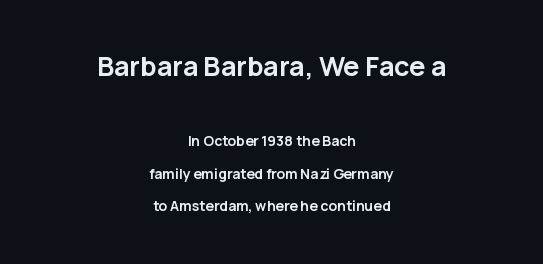
Q: Is the text bold? A: Yes.
Q: Is the text italic (slanted)? A: No, it is upright.
Q: Is the text underlined? A: No.
Q: How is the paragraph aligned? A: Centered.
Q: Is the spacing between letters normal or unusually wide? A: Normal.
Q: Is the spacing between lines tight, normal or loose? A: Loose.
Q: Which block of text is set in a larger size, the first (top) or the second (bottom)? A: The first (top) one.
